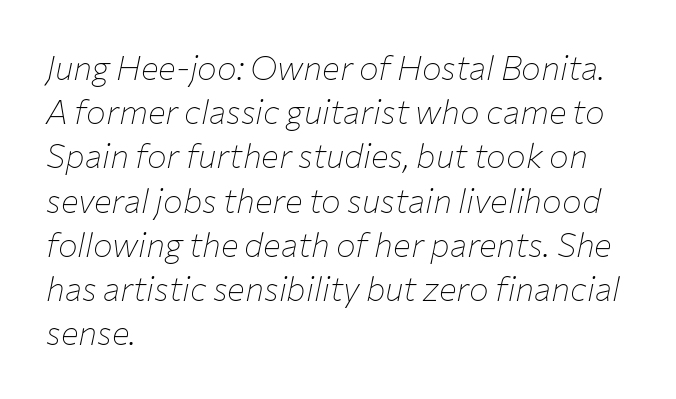
The image shows 33 px thin type, italic (leaning right); set left-aligned, normal line spacing (1.34x), normal letter spacing, not underlined; low stroke contrast and a medium x-height.
